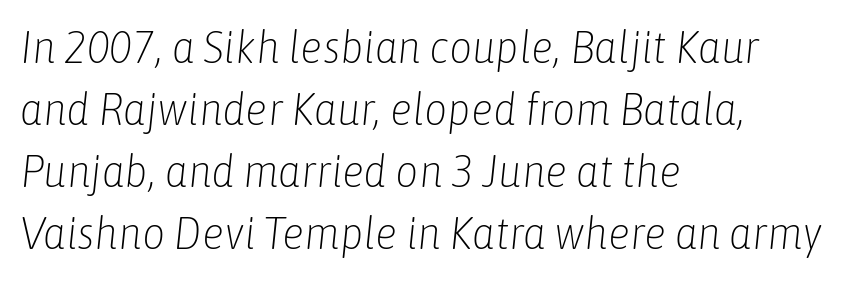
Q: Is the text bold? A: No.
Q: Is the text italic (slanted)? A: Yes, it leans right by about 6 degrees.
Q: Is the text underlined? A: No.
Q: How is the paragraph aligned? A: Left-aligned.
Q: Is the spacing between letters normal or unusually wide? A: Normal.
Q: Is the spacing between lines tight, normal or loose? A: Normal.
Q: Width (condensed, normal, or wide)? A: Condensed.
Q: Stroke contrast? A: Low.
Q: x-height? A: Medium.
Q: Monospaced? A: No.
